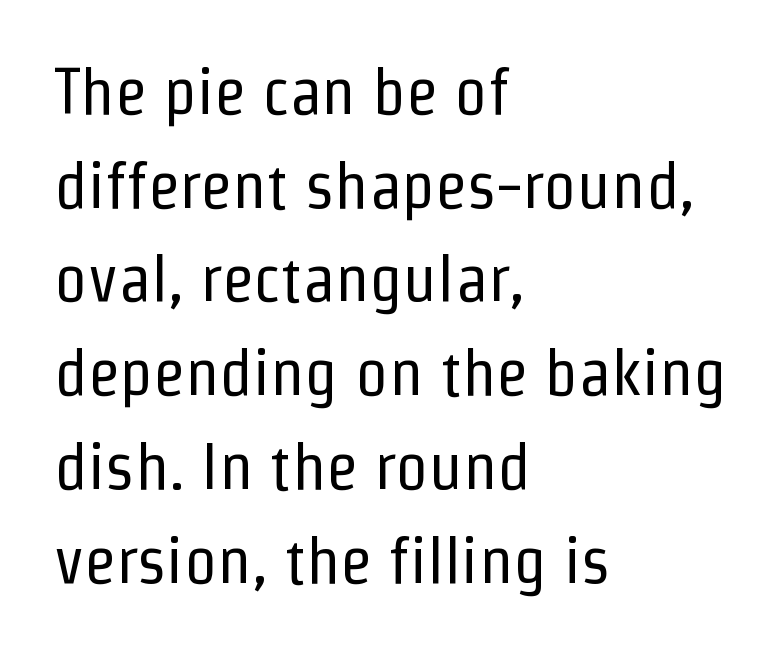
The image shows 66 px regular-weight, condensed sans-serif type, upright; set left-aligned, normal line spacing (1.42x), normal letter spacing, not underlined; low stroke contrast and a medium x-height.
